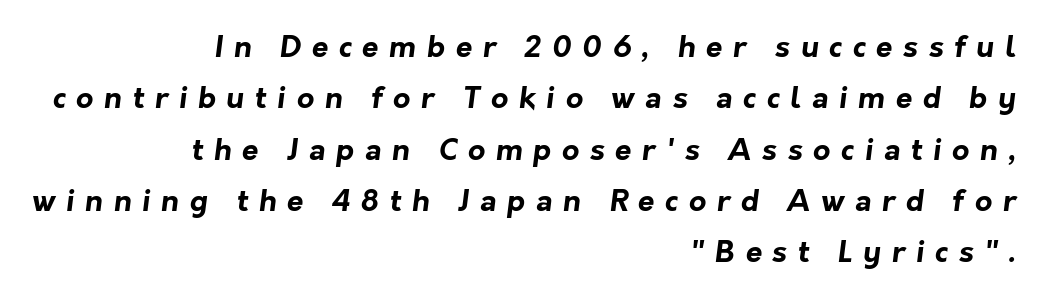
The image shows 30 px bold sans-serif type; set right-aligned, line spacing 1.71x, unusually wide letter spacing (+0.35 em), not underlined; low stroke contrast and a medium x-height.
